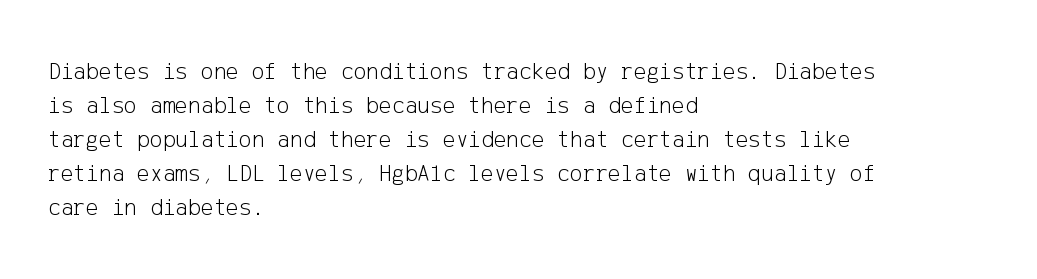
The image shows 24 px text type, upright; set left-aligned, normal line spacing (1.42x), normal letter spacing, not underlined.
